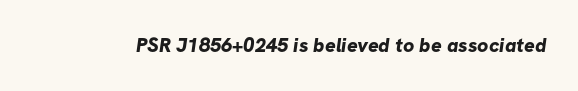
Standard letterfit; no display-style spreading of the glyphs. Plenty of ink on the page — the face is bold. The string is rendered with underlining switched off.
